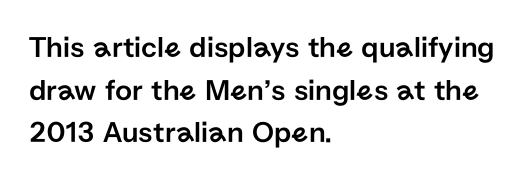
Q: Is the text italic (slanted)? A: No, it is upright.
Q: Is the typeface a serif or a sans-serif typeface? A: Sans-serif.
Q: Is the text underlined? A: No.
Q: How is the paragraph aligned? A: Left-aligned.
Q: Is the spacing between letters normal or unusually wide? A: Normal.
Q: Is the spacing between lines tight, normal or loose? A: Normal.
Q: Width (condensed, normal, or wide)? A: Normal.
Q: Stroke contrast? A: Low.
Q: x-height? A: Medium.
Q: Monospaced? A: No.
